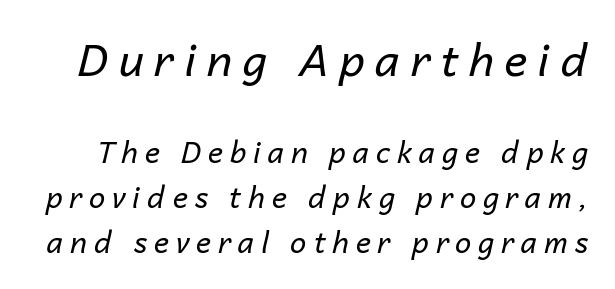
{"italic": "yes", "lean": "right", "slant_degrees": 14, "bold": "no", "weight": "regular", "width": "normal", "stroke_contrast": "low", "x_height": "medium", "monospaced": "no", "underline": "no", "line_spacing": "normal", "line_spacing_ratio": 1.55, "letter_spacing": "wide", "letter_spacing_em": 0.24, "larger_block": "first", "size_ratio": 1.52, "glyph_px": 44}
